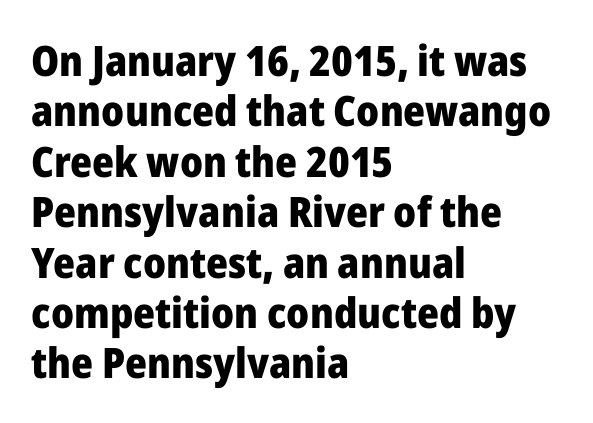
{"serif": "no", "italic": "no", "bold": "yes", "weight": "heavy", "width": "normal", "stroke_contrast": "low", "x_height": "medium", "monospaced": "no", "underline": "no", "align": "left", "line_spacing_ratio": 1.2, "letter_spacing": "normal", "letter_spacing_em": 0.0, "glyph_px": 42}
